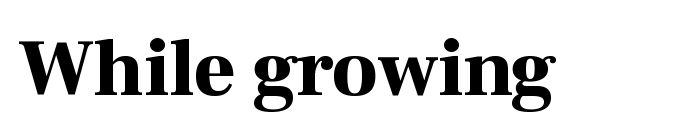
{"serif": "yes", "italic": "no", "bold": "yes", "weight": "bold", "width": "normal", "stroke_contrast": "high", "x_height": "medium", "monospaced": "no", "underline": "no", "letter_spacing": "normal", "letter_spacing_em": 0.0, "glyph_px": 80}
